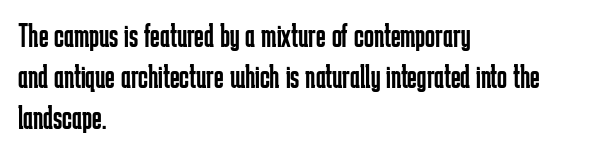
I'd call this a sans setting — the letters go barefoot. Note the varied advance widths — an 'i' is clearly narrower than an 'm'. Vertical stems look standard width or narrower in stroke. How are the letters spaced? Ordinarily, with no added tracking. Typeset ragged right — the left edge is the straight one. Tall strokes in this sample are plumb rather than angled.
